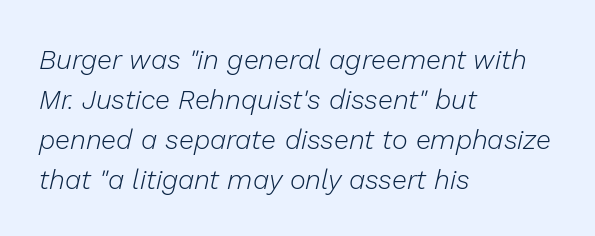
The image shows 27 px text type, italic (leaning right); set left-aligned, normal line spacing (1.48x), normal letter spacing, not underlined.
